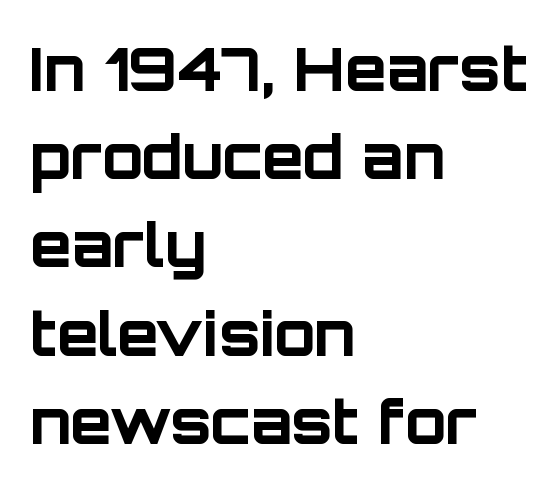
Q: Is the text bold? A: Yes.
Q: Is the text italic (slanted)? A: No, it is upright.
Q: Is the typeface a serif or a sans-serif typeface? A: Sans-serif.
Q: Is the text underlined? A: No.
Q: How is the paragraph aligned? A: Left-aligned.
Q: Is the spacing between letters normal or unusually wide? A: Normal.
Q: Is the spacing between lines tight, normal or loose? A: Normal.
Q: Width (condensed, normal, or wide)? A: Normal.
Q: Stroke contrast? A: Low.
Q: x-height? A: Large.
Q: Monospaced? A: No.
